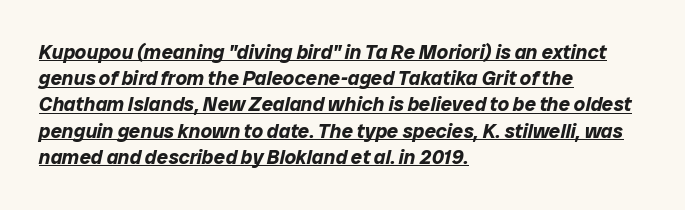
{"italic": "yes", "lean": "right", "slant_degrees": 12, "bold": "yes", "underline": "yes", "align": "left", "line_spacing": "normal", "line_spacing_ratio": 1.31, "letter_spacing": "normal", "letter_spacing_em": 0.0, "glyph_px": 20}
